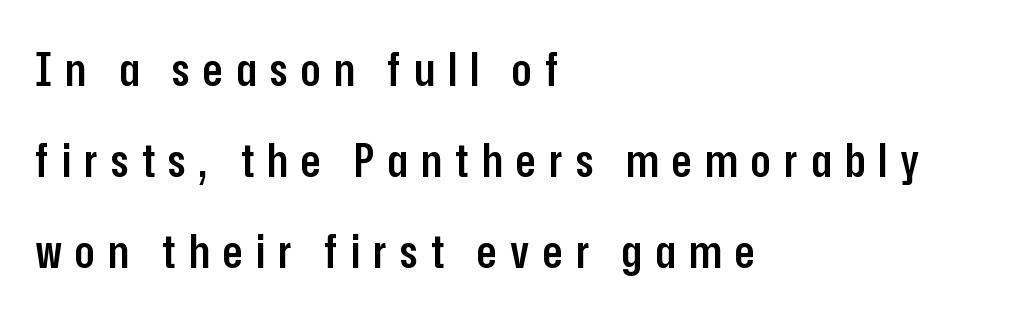
These lines were composed using upright roman letters. Note the varied advance widths — an 'i' is clearly narrower than an 'm'. Bare-footed words on every line. Serif or sans? Sans — the stroke terminals are bare. Line beginnings align vertically; line endings do not. Weight check: semibold — heavier than regular, not quite bold.
